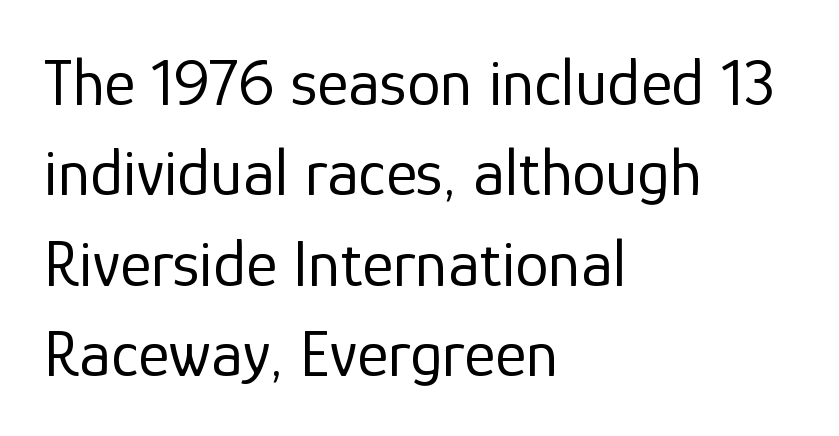
Baseline-to-baseline distance is the conventional proportion of letter height. You could not count columns in this text — the font is proportionally spaced. Descenders hang freely into open space. A sans-serif font was chosen for this passage. Compared with a centered layout, this one pins lines to the left instead. Default kerning and tracking; the words read as compact shapes.
